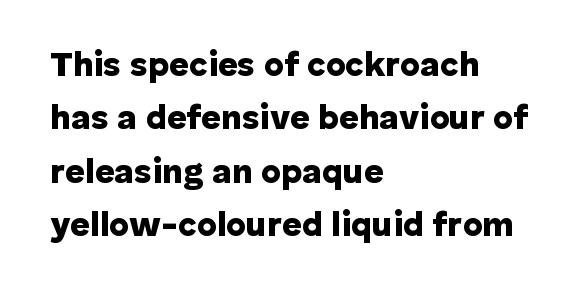
Q: Is the text bold? A: Yes.
Q: Is the text italic (slanted)? A: No, it is upright.
Q: Is the typeface a serif or a sans-serif typeface? A: Sans-serif.
Q: Is the text underlined? A: No.
Q: How is the paragraph aligned? A: Left-aligned.
Q: Is the spacing between letters normal or unusually wide? A: Normal.
Q: Is the spacing between lines tight, normal or loose? A: Normal.
Q: Width (condensed, normal, or wide)? A: Normal.
Q: Stroke contrast? A: Low.
Q: x-height? A: Medium.
Q: Monospaced? A: No.
